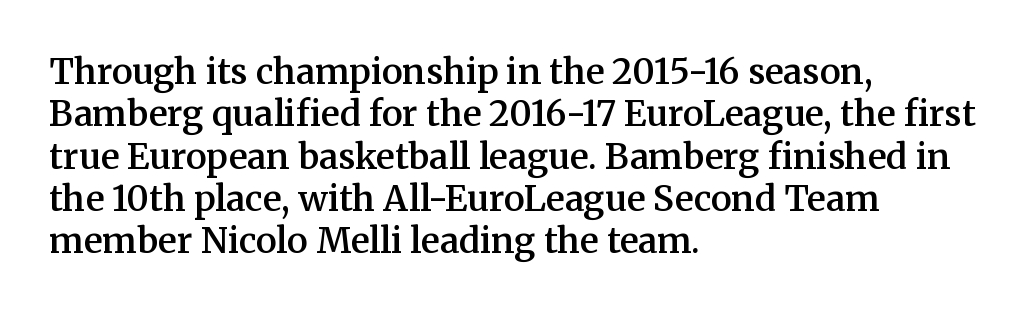
The image shows 35 px semibold serif type, upright; set left-aligned, line spacing 1.21x, normal letter spacing, not underlined; medium stroke contrast and a medium x-height.
